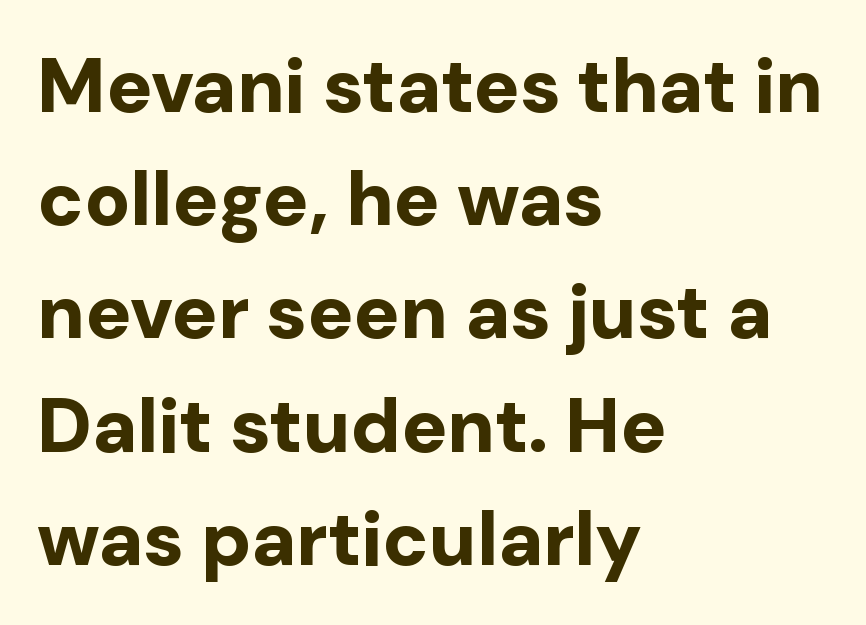
Q: Is the text bold? A: Yes.
Q: Is the text italic (slanted)? A: No, it is upright.
Q: Is the typeface a serif or a sans-serif typeface? A: Sans-serif.
Q: Is the text underlined? A: No.
Q: How is the paragraph aligned? A: Left-aligned.
Q: Is the spacing between letters normal or unusually wide? A: Normal.
Q: Is the spacing between lines tight, normal or loose? A: Normal.
Q: Width (condensed, normal, or wide)? A: Normal.
Q: Stroke contrast? A: Low.
Q: x-height? A: Medium.
Q: Monospaced? A: No.
